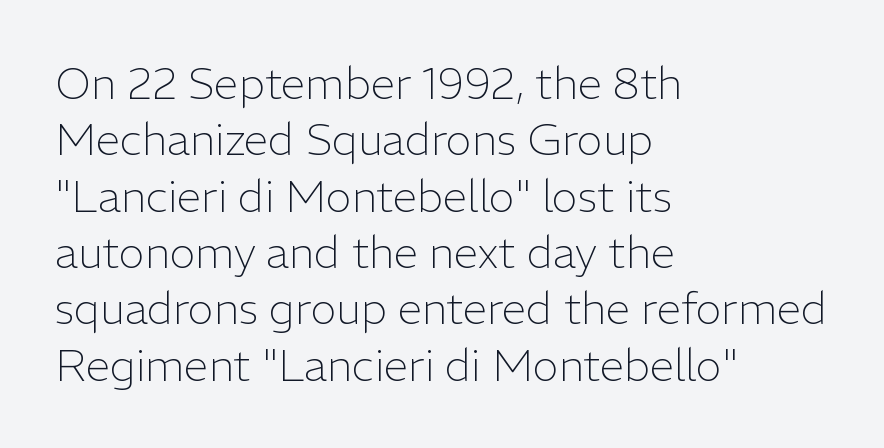
{"serif": "no", "italic": "no", "bold": "no", "weight": "light", "width": "normal", "stroke_contrast": "low", "x_height": "medium", "monospaced": "no", "underline": "no", "align": "left", "line_spacing": "normal", "line_spacing_ratio": 1.28, "letter_spacing": "normal", "letter_spacing_em": 0.0, "glyph_px": 44}
